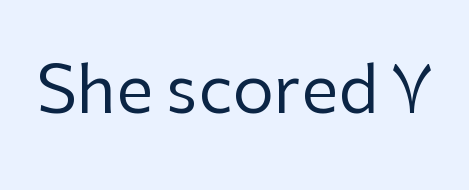
The image shows 66 px regular-weight sans-serif type, upright; set normal letter spacing, not underlined; low stroke contrast and a medium x-height.
